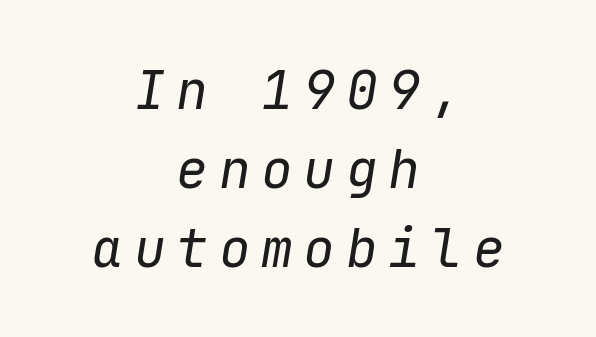
{"italic": "yes", "lean": "right", "slant_degrees": 9, "bold": "no", "weight": "regular", "width": "normal", "stroke_contrast": "low", "x_height": "medium", "monospaced": "yes", "underline": "no", "align": "center", "line_spacing": "normal", "line_spacing_ratio": 1.49, "letter_spacing": "wide", "letter_spacing_em": 0.2, "glyph_px": 53}
